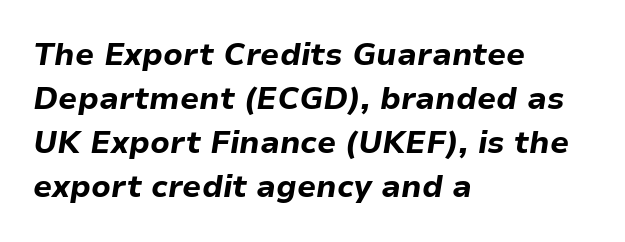
Do the characters align in a grid? No, the font is proportional. These lines were composed using italics. How heavy is the stroke? Heavy — this is a bold. How would I describe the line gaps? Plain and ordinary.
